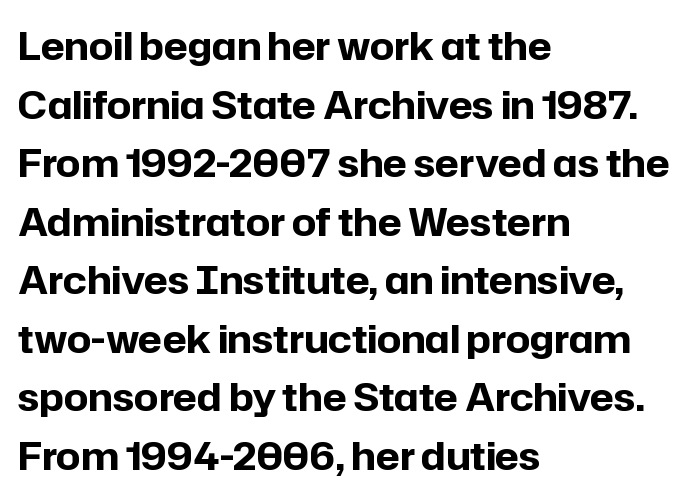
{"serif": "no", "italic": "no", "bold": "yes", "weight": "bold", "width": "normal", "stroke_contrast": "low", "x_height": "medium", "monospaced": "no", "underline": "no", "align": "left", "line_spacing": "normal", "line_spacing_ratio": 1.54, "letter_spacing": "normal", "letter_spacing_em": 0.0, "glyph_px": 38}
